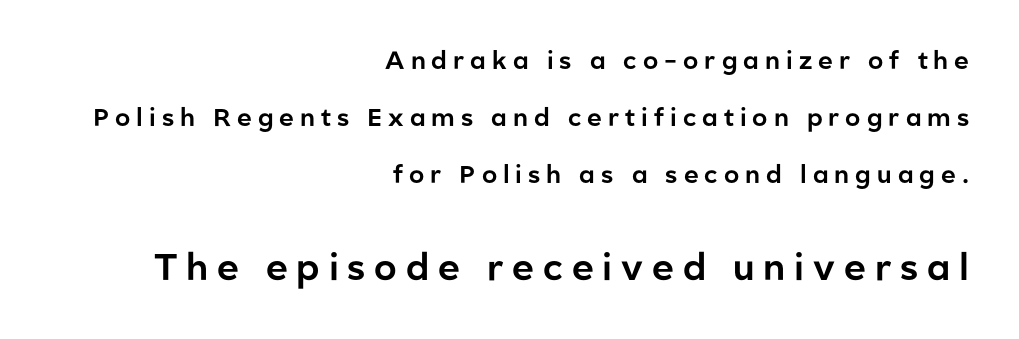
Q: Is the text italic (slanted)? A: No, it is upright.
Q: Is the typeface a serif or a sans-serif typeface? A: Sans-serif.
Q: Is the text underlined? A: No.
Q: How is the paragraph aligned? A: Right-aligned.
Q: Is the spacing between letters normal or unusually wide? A: Unusually wide.
Q: Is the spacing between lines tight, normal or loose? A: Loose.
Q: Which block of text is set in a larger size, the first (top) or the second (bottom)? A: The second (bottom) one.
Q: Width (condensed, normal, or wide)? A: Normal.
Q: Stroke contrast? A: Low.
Q: x-height? A: Medium.
Q: Monospaced? A: No.
